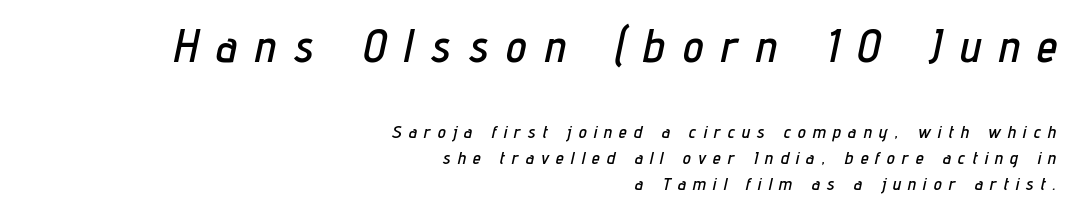
Q: Is the text italic (slanted)? A: Yes, it leans right by about 12 degrees.
Q: Is the text underlined? A: No.
Q: How is the paragraph aligned? A: Right-aligned.
Q: Is the spacing between letters normal or unusually wide? A: Unusually wide.
Q: Is the spacing between lines tight, normal or loose? A: Normal.
Q: Which block of text is set in a larger size, the first (top) or the second (bottom)? A: The first (top) one.
Q: Width (condensed, normal, or wide)? A: Condensed.
Q: Stroke contrast? A: Low.
Q: x-height? A: Medium.
Q: Monospaced? A: No.
